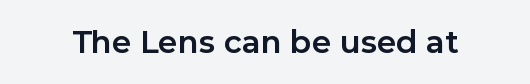
You could call the tracking neutral — neither tight nor loose. Stroke terminals: plain, sans-serif. The passage shown is typed in a proportional face where columns would drift. Italic: no, the glyphs are upright roman. Heft: maximum for text — a bold.
